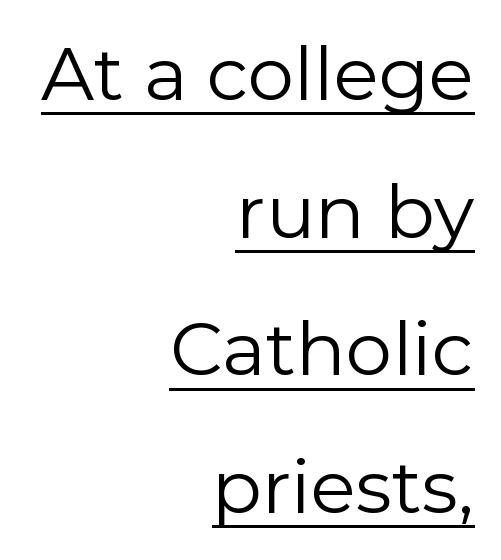
The image shows 74 px regular-weight sans-serif type, upright; set right-aligned, line spacing 1.86x, normal letter spacing, underlined; low stroke contrast and a medium x-height.
